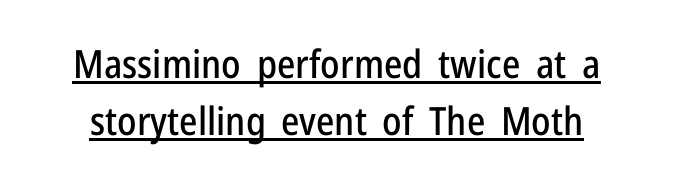
This sample has the flowing, uneven cadence of proportional lettering. The rendering keeps characters at their native spacing. Underlining? Definitely there. Evenly set lines give the paragraph a standard silhouette. The typeface chosen for these lines omits serifs.
